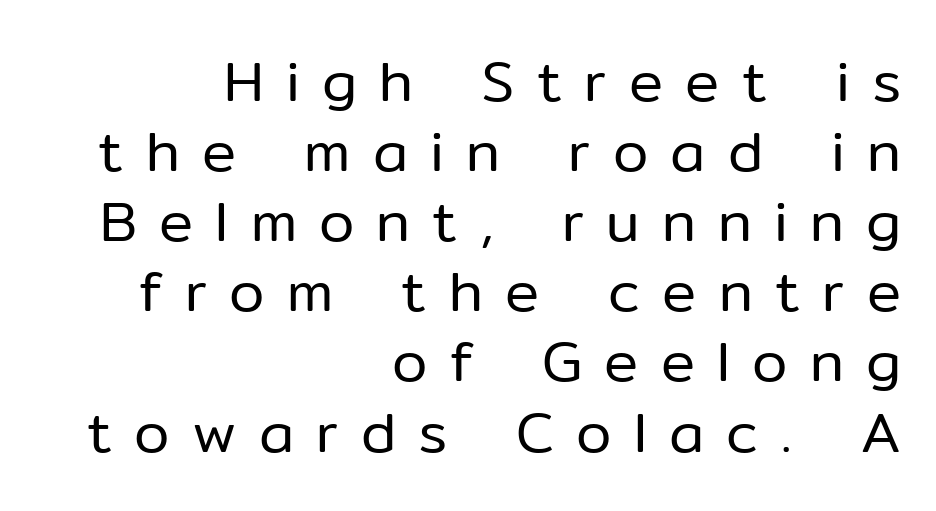
The image shows 57 px regular-weight sans-serif type, upright; set right-aligned, line spacing 1.23x, unusually wide letter spacing (+0.39 em), not underlined; low stroke contrast and a medium x-height.
